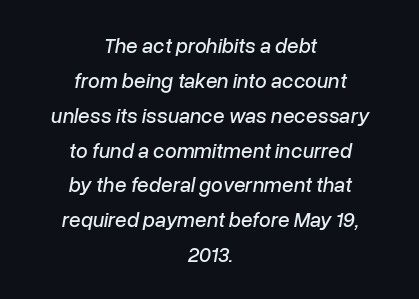
{"italic": "yes", "lean": "right", "slant_degrees": 10, "underline": "no", "align": "center", "line_spacing": "normal", "line_spacing_ratio": 1.66, "letter_spacing": "normal", "letter_spacing_em": 0.0, "glyph_px": 21}
